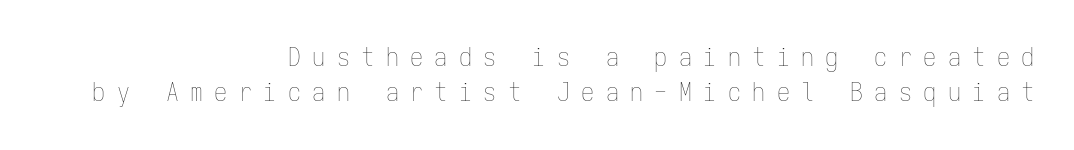
The face looks like a standard text weight, possibly lighter. Underline: absent. Visually the block forms a straight wall on the right and a jagged coastline on the left. The passage shown stacks its lines at a standard gap. The horizontal fit of the characters is loose and conspicuously gappy. The letters stand upright; this is a roman face.
